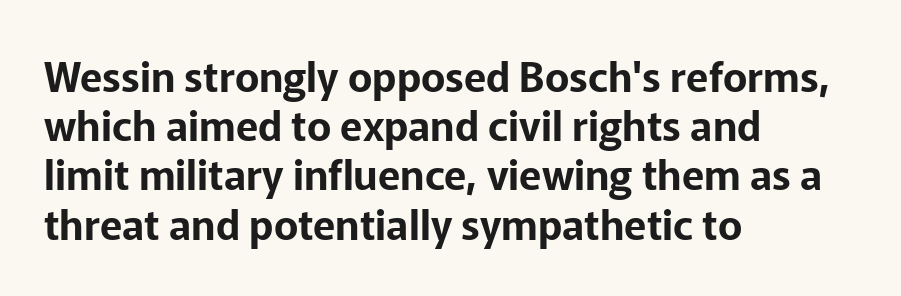
Q: Is the text italic (slanted)? A: No, it is upright.
Q: Is the typeface a serif or a sans-serif typeface? A: Sans-serif.
Q: Is the text underlined? A: No.
Q: How is the paragraph aligned? A: Left-aligned.
Q: Is the spacing between letters normal or unusually wide? A: Normal.
Q: Width (condensed, normal, or wide)? A: Normal.
Q: Stroke contrast? A: Low.
Q: x-height? A: Medium.
Q: Monospaced? A: No.
